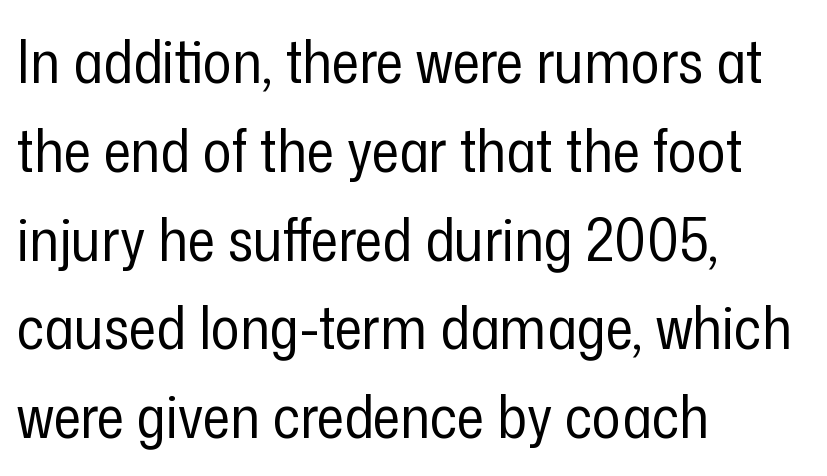
Q: Is the text bold? A: No.
Q: Is the text italic (slanted)? A: No, it is upright.
Q: Is the typeface a serif or a sans-serif typeface? A: Sans-serif.
Q: Is the text underlined? A: No.
Q: How is the paragraph aligned? A: Left-aligned.
Q: Is the spacing between letters normal or unusually wide? A: Normal.
Q: Is the spacing between lines tight, normal or loose? A: Normal.
Q: Width (condensed, normal, or wide)? A: Condensed.
Q: Stroke contrast? A: Low.
Q: x-height? A: Medium.
Q: Monospaced? A: No.
